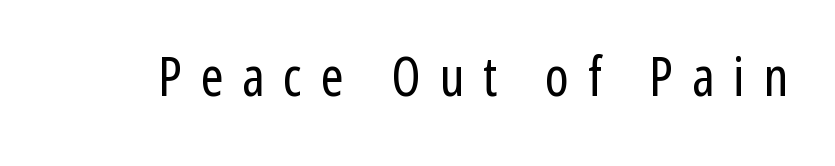
The image shows 54 px regular-weight, condensed sans-serif type, upright; set unusually wide letter spacing (+0.35 em), not underlined; low stroke contrast and a medium x-height.
